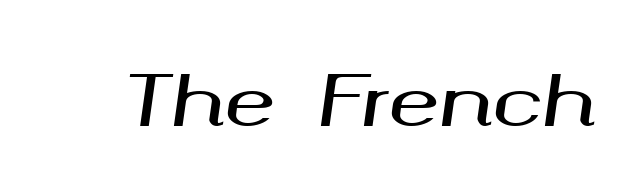
Compared with typical body copy, the letter spacing here is the same. Yep, that's italic — everything's leaning. Character widths vary here, with narrow letters taking less room than wide ones. This rendering features lettering with no underline.
